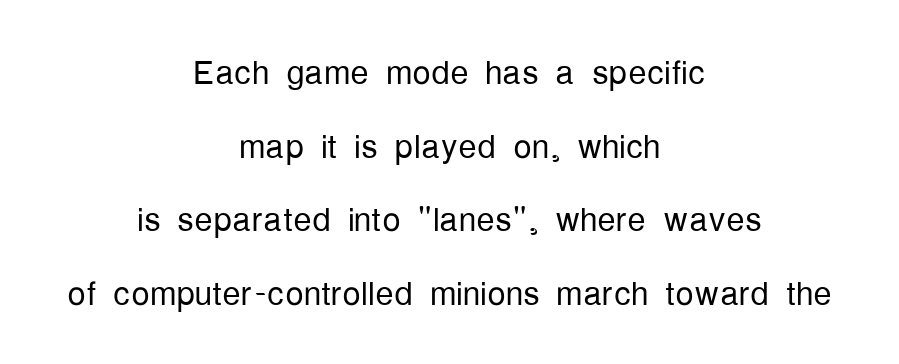
Q: Is the text bold? A: No.
Q: Is the text italic (slanted)? A: No, it is upright.
Q: Is the typeface a serif or a sans-serif typeface? A: Sans-serif.
Q: Is the text underlined? A: No.
Q: How is the paragraph aligned? A: Centered.
Q: Is the spacing between letters normal or unusually wide? A: Normal.
Q: Is the spacing between lines tight, normal or loose? A: Normal.
Q: Width (condensed, normal, or wide)? A: Condensed.
Q: Stroke contrast? A: Low.
Q: x-height? A: Medium.
Q: Monospaced? A: No.
